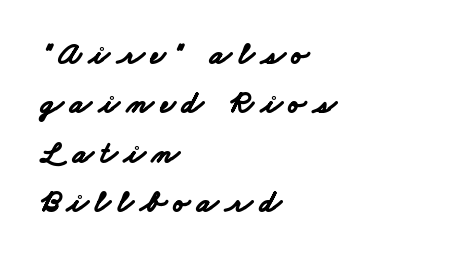
{"serif": "no", "bold": "yes", "weight": "bold", "width": "wide", "stroke_contrast": "low", "x_height": "small", "monospaced": "no", "underline": "no", "align": "left", "line_spacing": "normal", "line_spacing_ratio": 1.59, "letter_spacing": "wide", "letter_spacing_em": 0.23, "glyph_px": 31}
